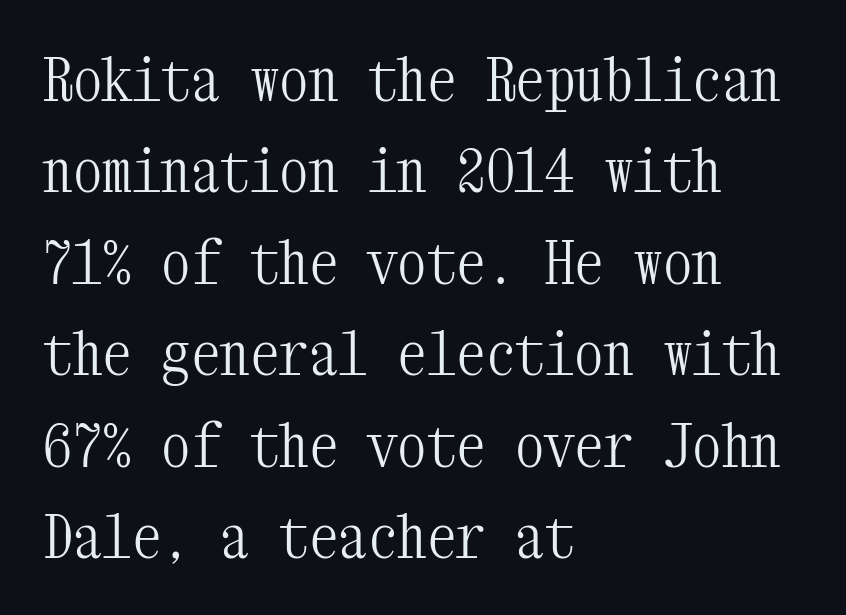
Observe the serifs anchoring each vertical stroke in this sample. The lines are quadded left. Letter spacing: default. The letters march in equal steps, a hallmark of fixed-pitch type.
